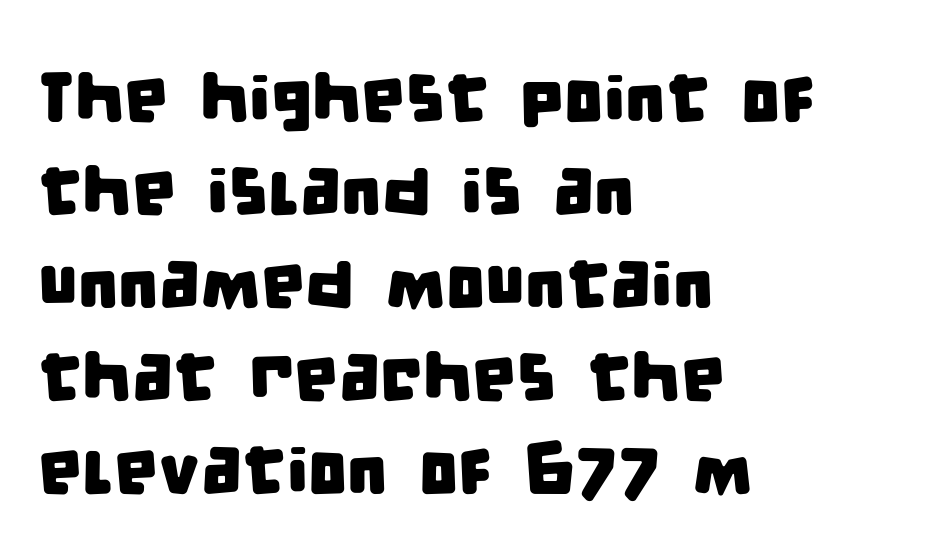
{"serif": "no", "width": "condensed", "stroke_contrast": "low", "x_height": "large", "monospaced": "no", "underline": "no", "align": "left", "line_spacing": "normal", "line_spacing_ratio": 1.33, "letter_spacing": "normal", "letter_spacing_em": 0.0, "glyph_px": 70}
